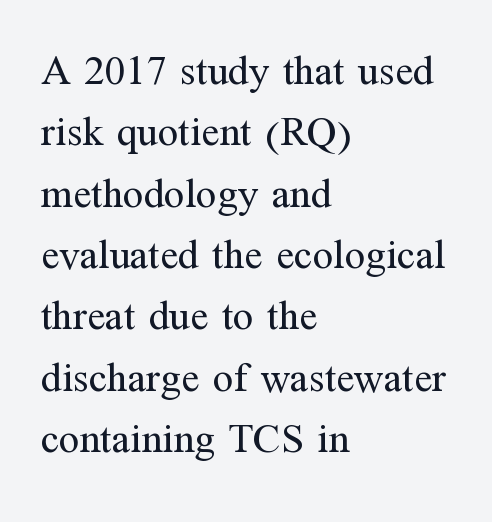
These lines keep a tight, regular rhythm from letter to letter. The glyphs are unaccompanied by any horizontal stroke below them. No chunkiness to these letters — they're not bold. The typography opts for an upright posture over an oblique one. Summary of vertical rhythm: regular, with standard interline spacing.
